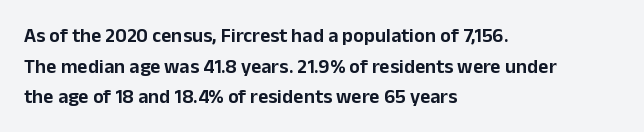
{"italic": "no", "underline": "no", "align": "left", "line_spacing": "normal", "line_spacing_ratio": 1.53, "letter_spacing": "normal", "letter_spacing_em": 0.0, "glyph_px": 20}
